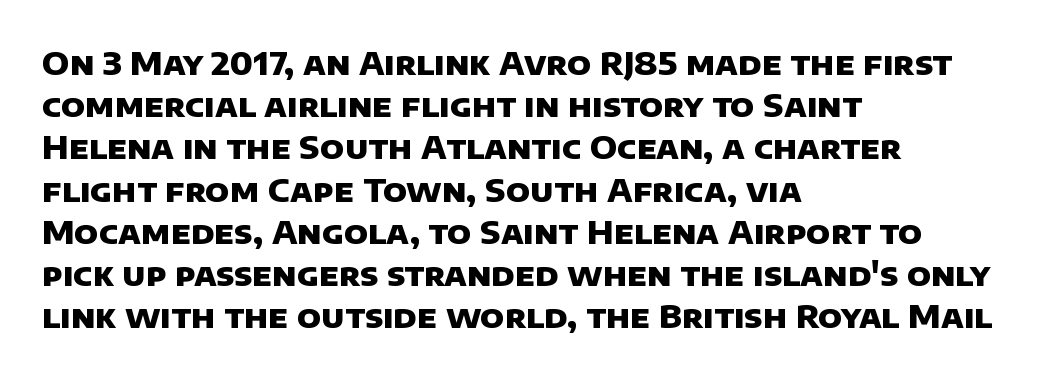
Q: Is the text bold? A: Yes.
Q: Is the typeface a serif or a sans-serif typeface? A: Sans-serif.
Q: Is the text underlined? A: No.
Q: How is the paragraph aligned? A: Left-aligned.
Q: Is the spacing between letters normal or unusually wide? A: Normal.
Q: Is the spacing between lines tight, normal or loose? A: Normal.
Q: Width (condensed, normal, or wide)? A: Normal.
Q: Stroke contrast? A: Low.
Q: x-height? A: Large.
Q: Monospaced? A: No.
